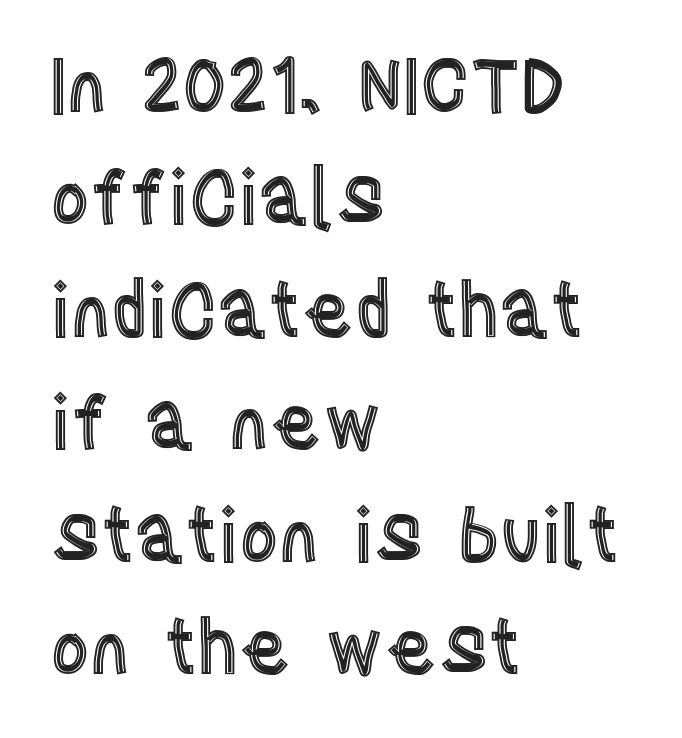
{"italic": "no", "width": "condensed", "x_height": "large", "monospaced": "no", "underline": "no", "align": "left", "line_spacing": "normal", "line_spacing_ratio": 1.5, "letter_spacing": "normal", "letter_spacing_em": 0.0, "glyph_px": 75}
